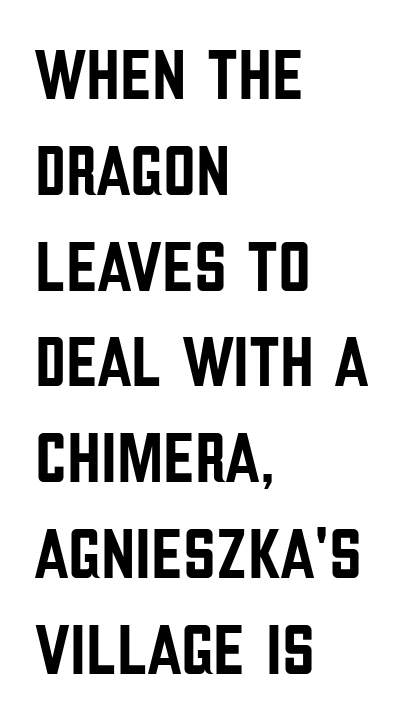
The image shows 72 px condensed sans-serif type, upright; set left-aligned, normal line spacing (1.33x), normal letter spacing, not underlined; low stroke contrast and a large x-height.
